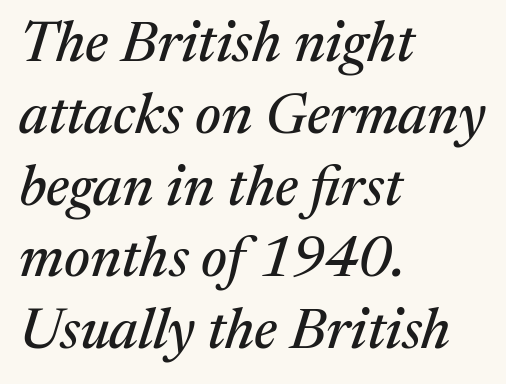
Q: Is the text italic (slanted)? A: Yes, it leans right by about 17 degrees.
Q: Is the typeface a serif or a sans-serif typeface? A: Serif.
Q: Is the text underlined? A: No.
Q: How is the paragraph aligned? A: Left-aligned.
Q: Is the spacing between letters normal or unusually wide? A: Normal.
Q: Is the spacing between lines tight, normal or loose? A: Normal.
Q: Width (condensed, normal, or wide)? A: Normal.
Q: Stroke contrast? A: Medium.
Q: x-height? A: Medium.
Q: Monospaced? A: No.
